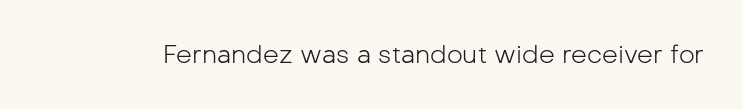
The image shows 25 px text type, upright; set normal letter spacing, not underlined.
